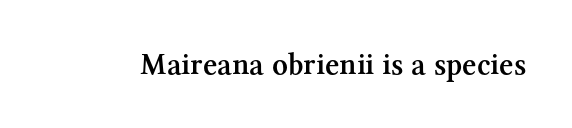
Q: Is the text bold? A: Semi-bold.
Q: Is the text italic (slanted)? A: No, it is upright.
Q: Is the typeface a serif or a sans-serif typeface? A: Serif.
Q: Is the text underlined? A: No.
Q: Is the spacing between letters normal or unusually wide? A: Normal.
Q: Width (condensed, normal, or wide)? A: Normal.
Q: Stroke contrast? A: Medium.
Q: x-height? A: Medium.
Q: Monospaced? A: No.
